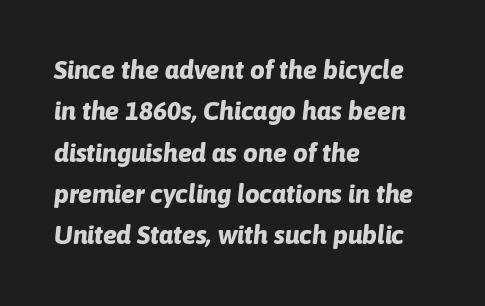
Q: Is the text bold? A: Yes.
Q: Is the text italic (slanted)? A: Yes, it leans right by about 6 degrees.
Q: Is the text underlined? A: No.
Q: How is the paragraph aligned? A: Left-aligned.
Q: Is the spacing between letters normal or unusually wide? A: Normal.
Q: Is the spacing between lines tight, normal or loose? A: Normal.
